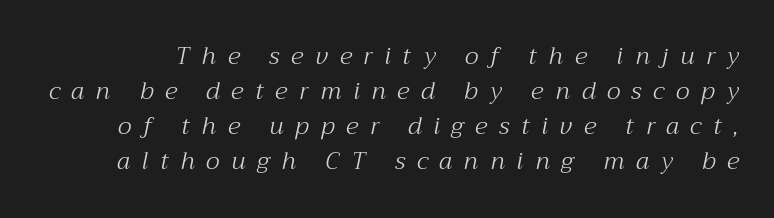
{"italic": "yes", "lean": "right", "slant_degrees": 12, "bold": "no", "underline": "no", "line_spacing": "normal", "line_spacing_ratio": 1.46, "letter_spacing": "wide", "letter_spacing_em": 0.49, "glyph_px": 24}
